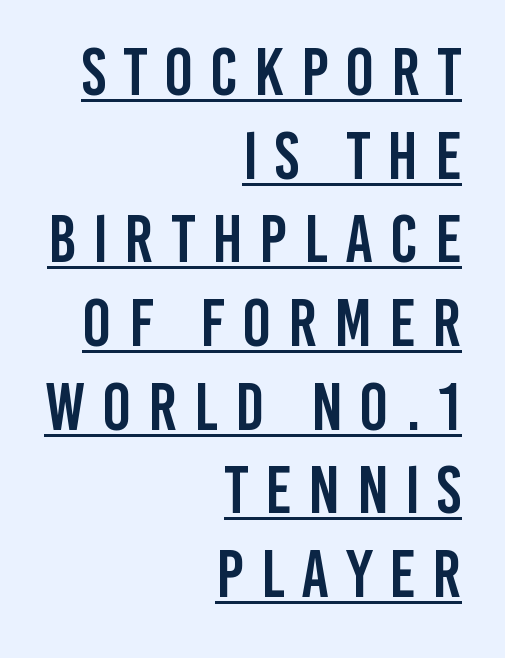
Q: Is the text italic (slanted)? A: No, it is upright.
Q: Is the typeface a serif or a sans-serif typeface? A: Sans-serif.
Q: Is the text underlined? A: Yes.
Q: How is the paragraph aligned? A: Right-aligned.
Q: Is the spacing between letters normal or unusually wide? A: Unusually wide.
Q: Width (condensed, normal, or wide)? A: Condensed.
Q: Stroke contrast? A: Low.
Q: x-height? A: Large.
Q: Monospaced? A: No.
